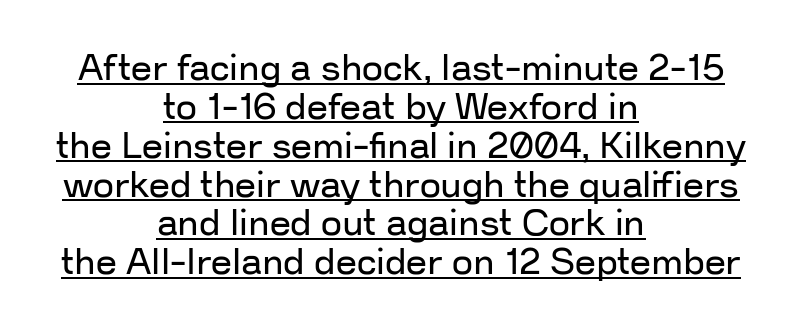
{"serif": "no", "italic": "no", "bold": "no", "weight": "regular", "width": "normal", "stroke_contrast": "low", "x_height": "medium", "monospaced": "no", "underline": "yes", "align": "center", "line_spacing": "tight", "line_spacing_ratio": 1.05, "letter_spacing": "normal", "letter_spacing_em": 0.0, "glyph_px": 37}
